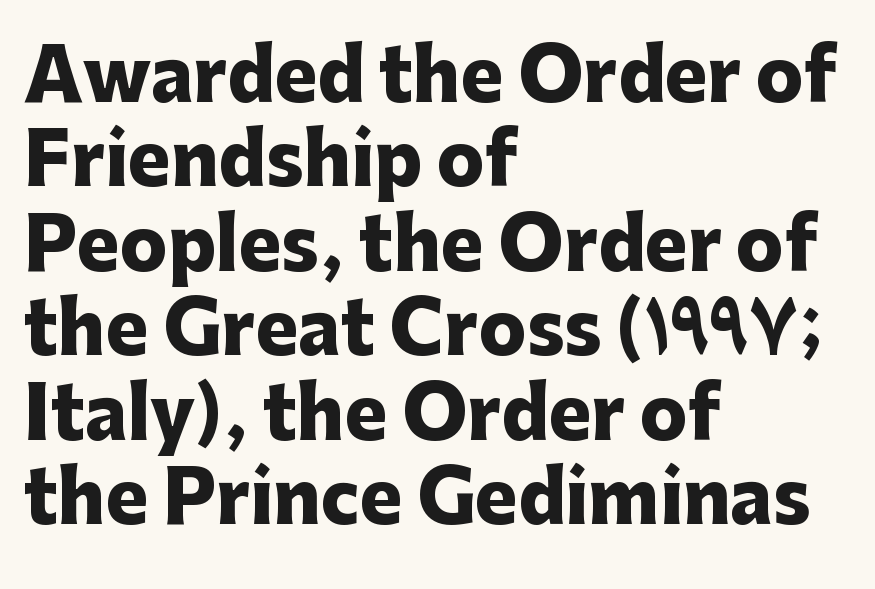
Q: Is the text bold? A: Yes.
Q: Is the text italic (slanted)? A: No, it is upright.
Q: Is the typeface a serif or a sans-serif typeface? A: Sans-serif.
Q: Is the text underlined? A: No.
Q: How is the paragraph aligned? A: Left-aligned.
Q: Is the spacing between letters normal or unusually wide? A: Normal.
Q: Width (condensed, normal, or wide)? A: Normal.
Q: Stroke contrast? A: Low.
Q: x-height? A: Medium.
Q: Monospaced? A: No.
